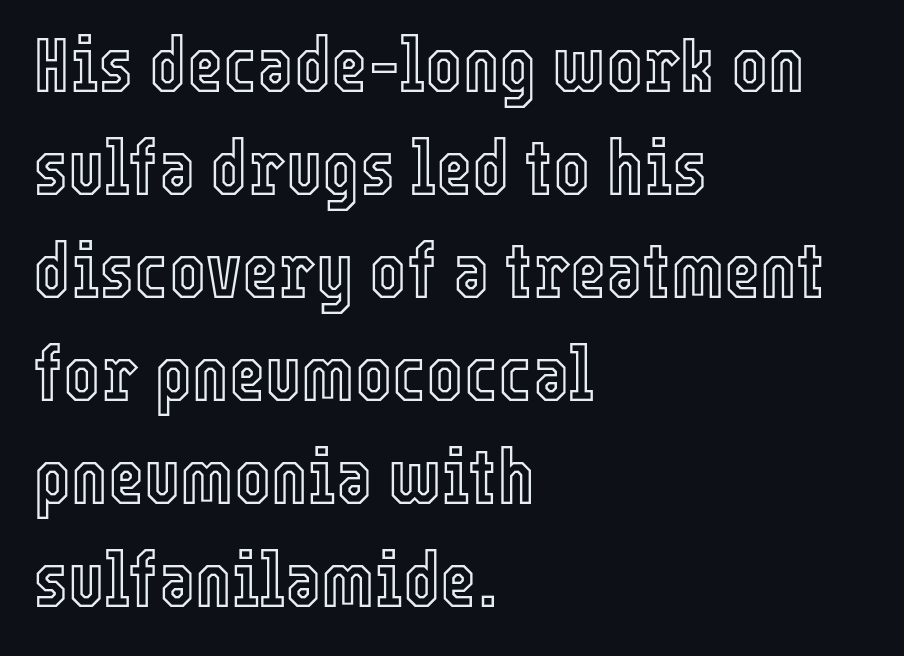
The image shows 78 px condensed type, upright; set left-aligned, normal line spacing (1.32x), normal letter spacing, not underlined; a medium x-height.
